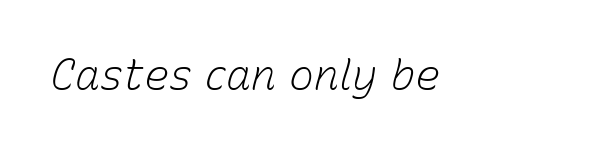
The image shows 42 px light type, italic (leaning right); set normal letter spacing, not underlined; low stroke contrast and a medium x-height.
